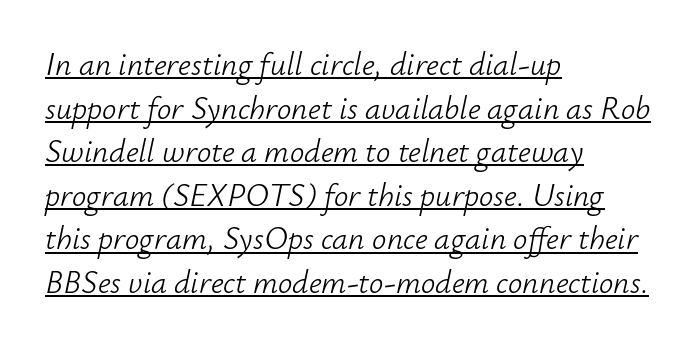
{"italic": "yes", "lean": "right", "slant_degrees": 12, "bold": "no", "weight": "light", "width": "normal", "stroke_contrast": "low", "x_height": "small", "monospaced": "no", "underline": "yes", "align": "left", "line_spacing": "normal", "line_spacing_ratio": 1.36, "letter_spacing": "normal", "letter_spacing_em": 0.0, "glyph_px": 32}
